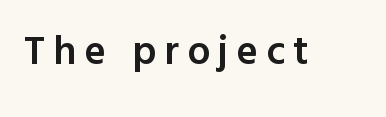
Q: Is the text bold? A: Semi-bold.
Q: Is the text italic (slanted)? A: No, it is upright.
Q: Is the typeface a serif or a sans-serif typeface? A: Sans-serif.
Q: Is the text underlined? A: No.
Q: Is the spacing between letters normal or unusually wide? A: Unusually wide.
Q: Width (condensed, normal, or wide)? A: Normal.
Q: x-height? A: Medium.
Q: Monospaced? A: No.
